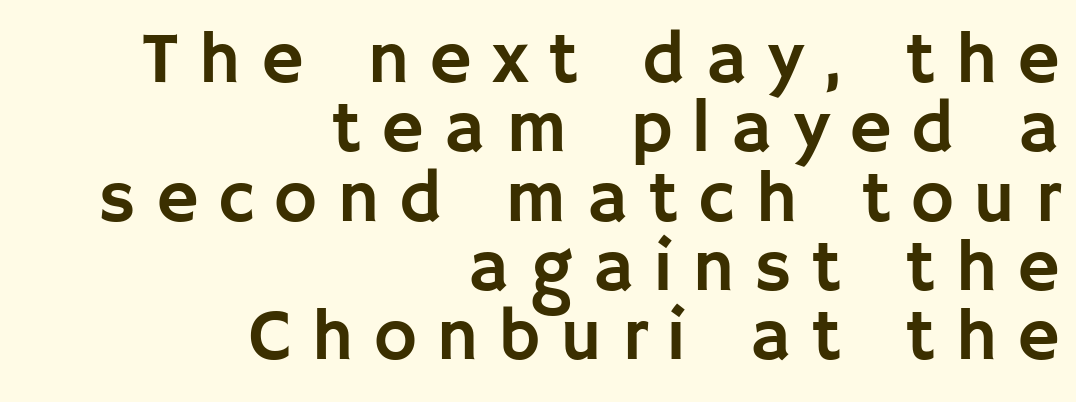
Look at the tracking — it's clearly loosened, letters drifting apart. A sans-serif font was chosen for this passage. The lines are packed closely together with very little leading. Which margin do the lines hug? The right one — the left edge is uneven. Spacing verdict: proportional, widths tailored to each character. Vertical strokes here are truly vertical.
